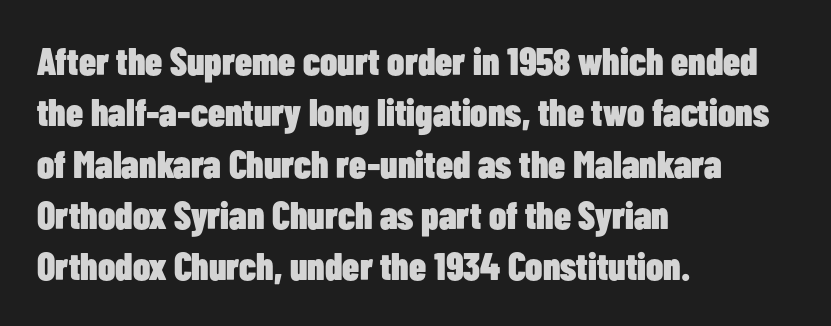
Chunky letters — that's bold for sure. Layout note: lines flush left. Note the varied advance widths — an 'i' is clearly narrower than an 'm'. No extra tracking has been applied to these lines. Nope, not italic — everything's standing straight. Reading down the column, the eye jumps a familiar distance to each next line.
